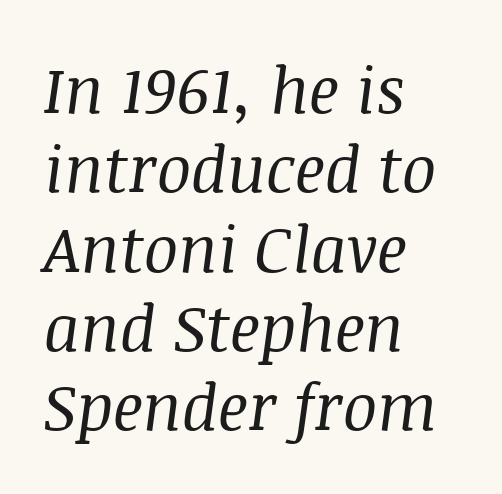
The image shows 64 px regular-weight serif type, italic (leaning right); set left-aligned, line spacing 1.24x, normal letter spacing, not underlined; medium stroke contrast and a large x-height.
